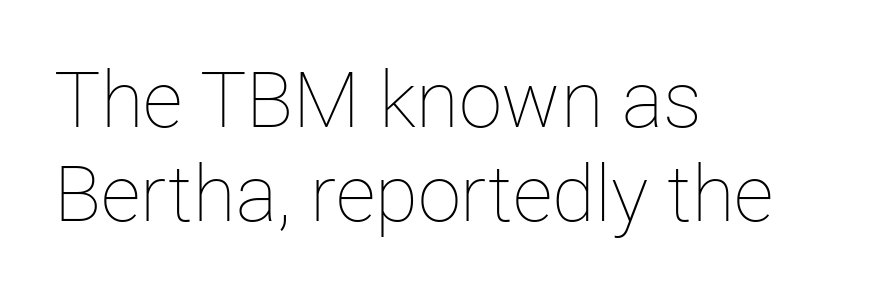
{"italic": "no", "bold": "no", "weight": "thin", "width": "normal", "stroke_contrast": "low", "x_height": "medium", "monospaced": "no", "underline": "no", "align": "left", "line_spacing_ratio": 1.2, "letter_spacing": "normal", "letter_spacing_em": 0.0, "glyph_px": 78}
